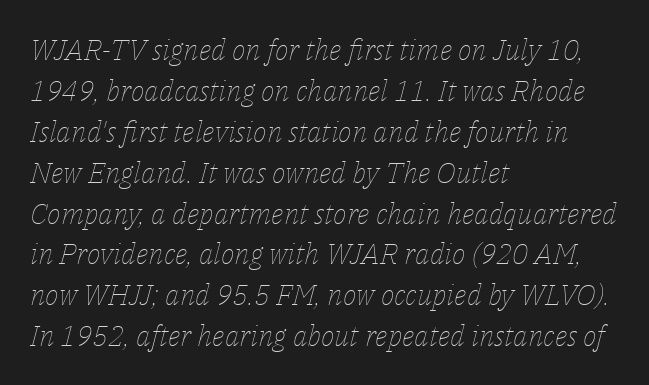
Q: Is the text bold? A: No.
Q: Is the text italic (slanted)? A: Yes, it leans right by about 14 degrees.
Q: Is the text underlined? A: No.
Q: How is the paragraph aligned? A: Left-aligned.
Q: Is the spacing between letters normal or unusually wide? A: Normal.
Q: Is the spacing between lines tight, normal or loose? A: Normal.
Q: Width (condensed, normal, or wide)? A: Normal.
Q: Stroke contrast? A: Low.
Q: x-height? A: Medium.
Q: Monospaced? A: No.
